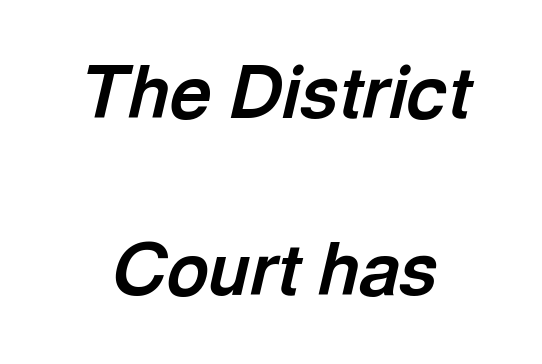
The image shows 72 px bold type, italic (leaning right); set loose line spacing (2.46x), normal letter spacing, not underlined; a medium x-height.
